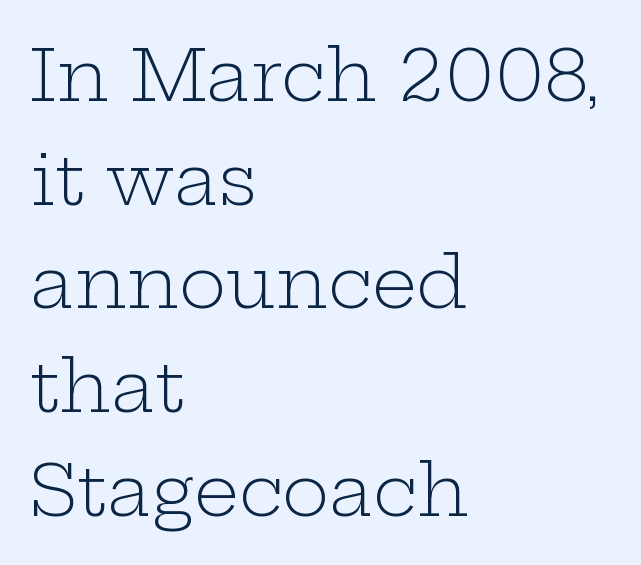
{"serif": "yes", "italic": "no", "bold": "no", "weight": "light", "width": "wide", "stroke_contrast": "low", "x_height": "medium", "monospaced": "no", "underline": "no", "align": "left", "line_spacing": "normal", "line_spacing_ratio": 1.46, "letter_spacing": "normal", "letter_spacing_em": 0.0, "glyph_px": 71}
